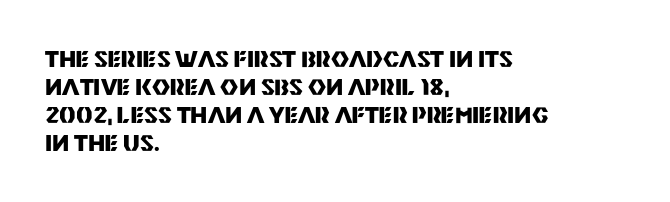
The image shows 22 px bold type, upright; set left-aligned, normal line spacing (1.27x), normal letter spacing, not underlined.
